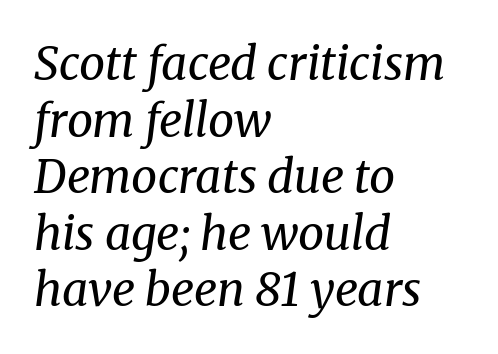
Q: Is the text bold? A: No.
Q: Is the text italic (slanted)? A: Yes, it leans right by about 8 degrees.
Q: Is the typeface a serif or a sans-serif typeface? A: Serif.
Q: Is the text underlined? A: No.
Q: How is the paragraph aligned? A: Left-aligned.
Q: Is the spacing between letters normal or unusually wide? A: Normal.
Q: Width (condensed, normal, or wide)? A: Normal.
Q: Stroke contrast? A: Medium.
Q: x-height? A: Medium.
Q: Monospaced? A: No.
